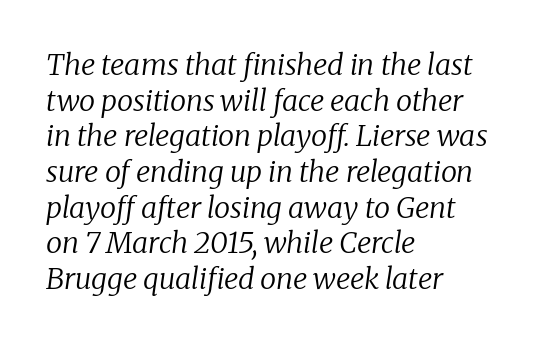
Posture: slanted. Standard letterfit; no display-style spreading of the glyphs. Observe the serifs anchoring each vertical stroke in this sample. Is this a fixed-width face? No — the glyphs have proportional, varying widths.
